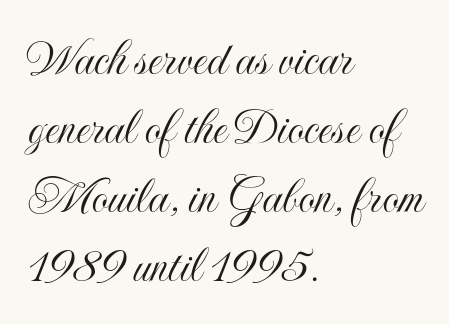
Q: Is the text italic (slanted)? A: Yes.
Q: Is the text underlined? A: No.
Q: How is the paragraph aligned? A: Left-aligned.
Q: Is the spacing between letters normal or unusually wide? A: Normal.
Q: Is the spacing between lines tight, normal or loose? A: Normal.
Q: Width (condensed, normal, or wide)? A: Condensed.
Q: x-height? A: Small.
Q: Monospaced? A: No.
